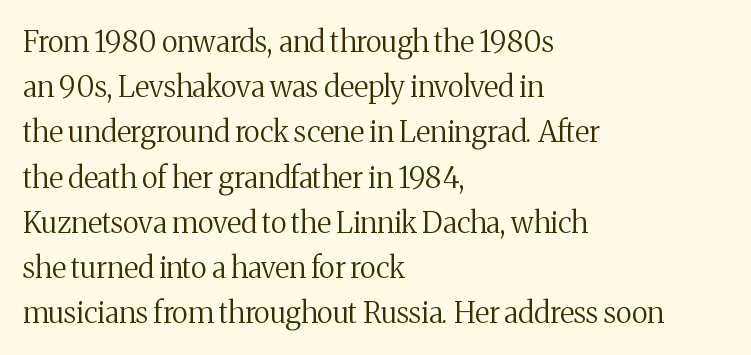
Q: Is the text bold? A: No.
Q: Is the text italic (slanted)? A: No, it is upright.
Q: Is the typeface a serif or a sans-serif typeface? A: Serif.
Q: Is the text underlined? A: No.
Q: How is the paragraph aligned? A: Left-aligned.
Q: Is the spacing between letters normal or unusually wide? A: Normal.
Q: Is the spacing between lines tight, normal or loose? A: Normal.
Q: Width (condensed, normal, or wide)? A: Normal.
Q: Stroke contrast? A: Medium.
Q: x-height? A: Medium.
Q: Monospaced? A: No.
